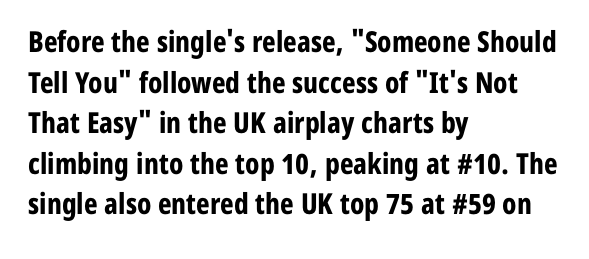
The image shows 29 px bold, condensed sans-serif type, upright; set left-aligned, normal line spacing (1.4x), normal letter spacing, not underlined; low stroke contrast and a medium x-height.
